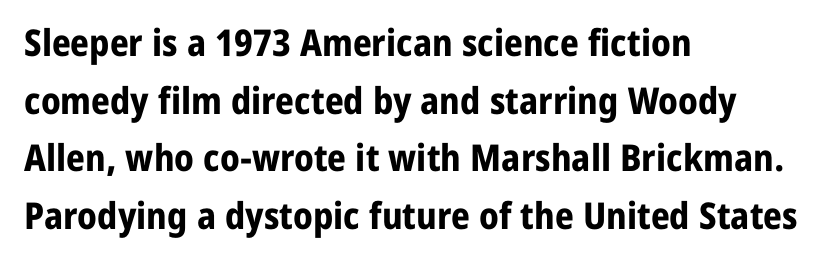
Q: Is the text bold? A: Yes.
Q: Is the text italic (slanted)? A: No, it is upright.
Q: Is the typeface a serif or a sans-serif typeface? A: Sans-serif.
Q: Is the text underlined? A: No.
Q: How is the paragraph aligned? A: Left-aligned.
Q: Is the spacing between letters normal or unusually wide? A: Normal.
Q: Is the spacing between lines tight, normal or loose? A: Normal.
Q: Width (condensed, normal, or wide)? A: Normal.
Q: Stroke contrast? A: Low.
Q: x-height? A: Medium.
Q: Monospaced? A: No.
